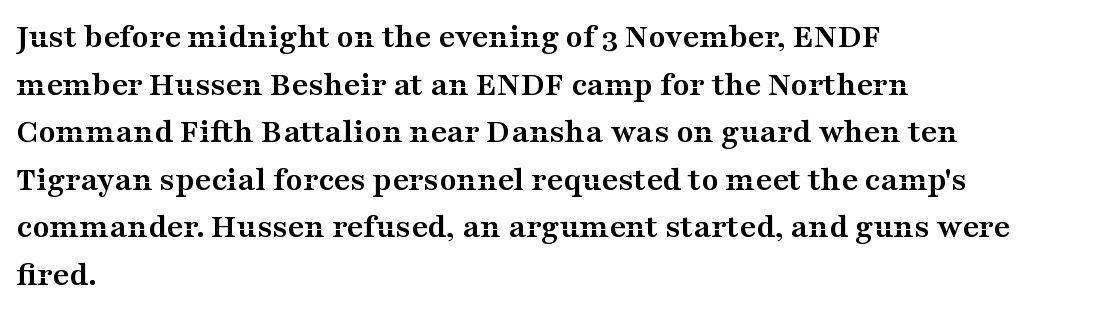
Q: Is the text bold? A: Yes.
Q: Is the text italic (slanted)? A: No, it is upright.
Q: Is the typeface a serif or a sans-serif typeface? A: Serif.
Q: Is the text underlined? A: No.
Q: How is the paragraph aligned? A: Left-aligned.
Q: Is the spacing between letters normal or unusually wide? A: Normal.
Q: Is the spacing between lines tight, normal or loose? A: Normal.
Q: Width (condensed, normal, or wide)? A: Wide.
Q: Stroke contrast? A: Medium.
Q: x-height? A: Medium.
Q: Monospaced? A: No.
